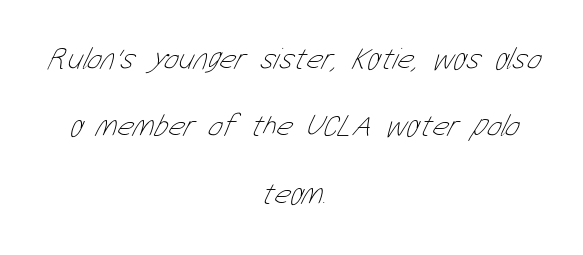
The letterforms sit shoulder to shoulder at normal distance. Anything drawn beneath the words? Only blank space. The rendering uses natural spacing where letterforms have individual widths. The passage shown stacks its lines with a broad gap.
